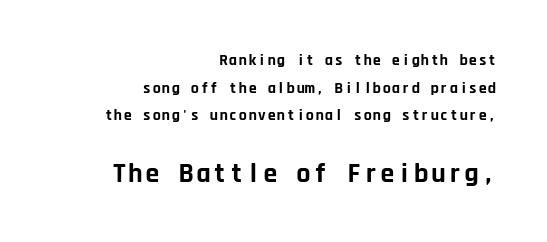
{"serif": "no", "italic": "no", "bold": "yes", "weight": "bold", "width": "normal", "stroke_contrast": "low", "x_height": "large", "monospaced": "yes", "underline": "no", "align": "right", "line_spacing_ratio": 1.72, "letter_spacing": "normal", "letter_spacing_em": 0.0, "larger_block": "second", "size_ratio": 1.75, "glyph_px": 28}
